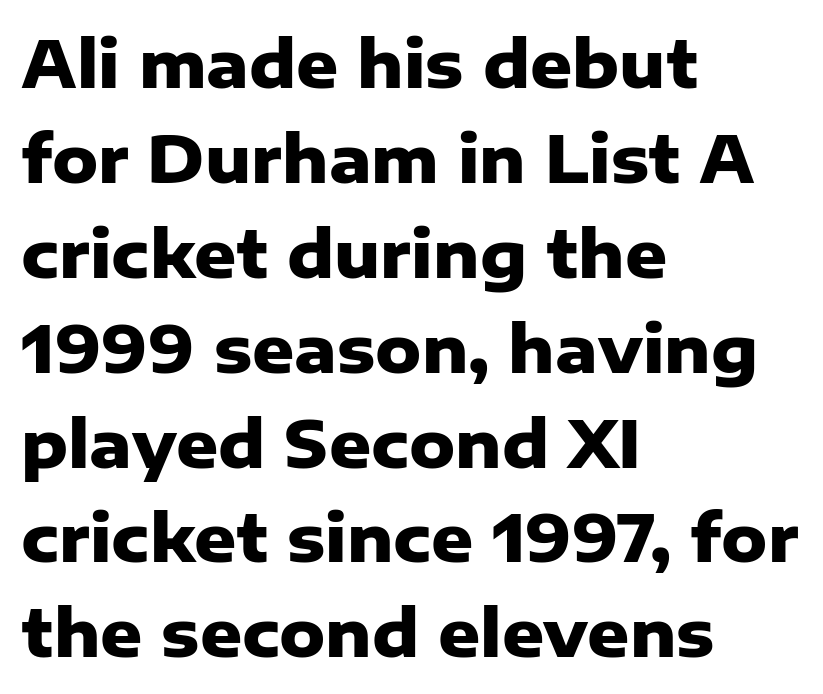
Q: Is the text bold? A: Yes.
Q: Is the text italic (slanted)? A: No, it is upright.
Q: Is the typeface a serif or a sans-serif typeface? A: Sans-serif.
Q: Is the text underlined? A: No.
Q: How is the paragraph aligned? A: Left-aligned.
Q: Is the spacing between letters normal or unusually wide? A: Normal.
Q: Is the spacing between lines tight, normal or loose? A: Normal.
Q: Width (condensed, normal, or wide)? A: Normal.
Q: Stroke contrast? A: Low.
Q: x-height? A: Medium.
Q: Monospaced? A: No.
